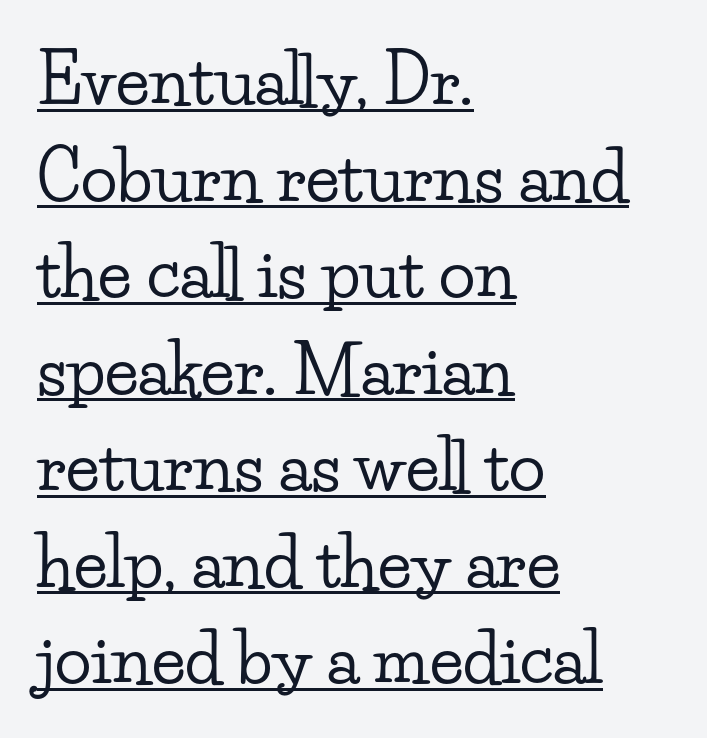
{"serif": "yes", "italic": "no", "width": "wide", "stroke_contrast": "low", "x_height": "small", "monospaced": "no", "underline": "yes", "align": "left", "line_spacing": "normal", "line_spacing_ratio": 1.42, "letter_spacing": "normal", "letter_spacing_em": 0.0, "glyph_px": 68}
